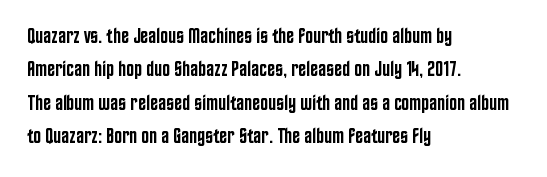
Q: Is the text bold? A: Semi-bold.
Q: Is the text italic (slanted)? A: No, it is upright.
Q: Is the text underlined? A: No.
Q: How is the paragraph aligned? A: Left-aligned.
Q: Is the spacing between letters normal or unusually wide? A: Normal.
Q: Is the spacing between lines tight, normal or loose? A: Normal.
